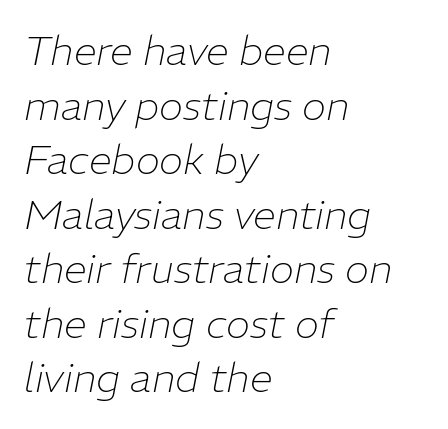
Q: Is the text bold? A: No.
Q: Is the text italic (slanted)? A: Yes, it leans right by about 11 degrees.
Q: Is the text underlined? A: No.
Q: How is the paragraph aligned? A: Left-aligned.
Q: Is the spacing between letters normal or unusually wide? A: Normal.
Q: Is the spacing between lines tight, normal or loose? A: Normal.
Q: Width (condensed, normal, or wide)? A: Normal.
Q: Stroke contrast? A: Low.
Q: x-height? A: Medium.
Q: Monospaced? A: No.
